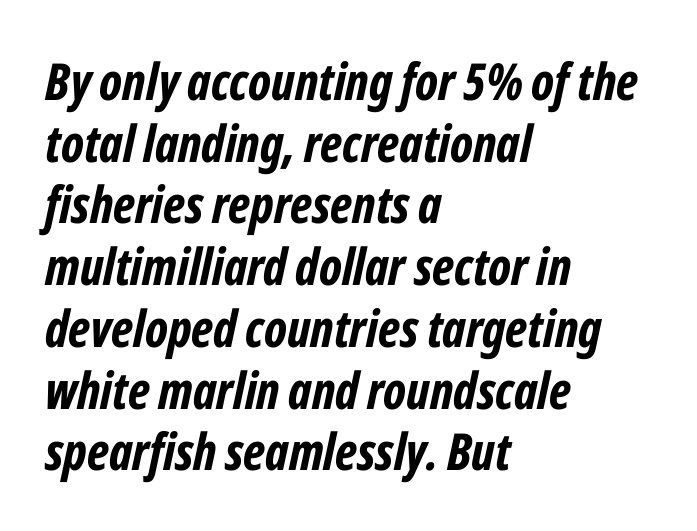
Q: Is the text bold? A: Yes.
Q: Is the text italic (slanted)? A: Yes, it leans right by about 12 degrees.
Q: Is the text underlined? A: No.
Q: How is the paragraph aligned? A: Left-aligned.
Q: Is the spacing between letters normal or unusually wide? A: Normal.
Q: Width (condensed, normal, or wide)? A: Condensed.
Q: Stroke contrast? A: Low.
Q: x-height? A: Medium.
Q: Monospaced? A: No.
